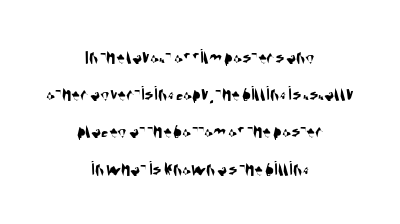
Q: Is the text underlined? A: No.
Q: How is the paragraph aligned? A: Centered.
Q: Is the spacing between letters normal or unusually wide? A: Normal.
